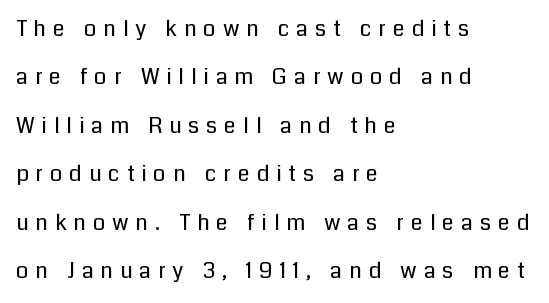
Q: Is the text bold? A: No.
Q: Is the text italic (slanted)? A: No, it is upright.
Q: Is the text underlined? A: No.
Q: How is the paragraph aligned? A: Left-aligned.
Q: Is the spacing between letters normal or unusually wide? A: Unusually wide.
Q: Is the spacing between lines tight, normal or loose? A: Loose.
